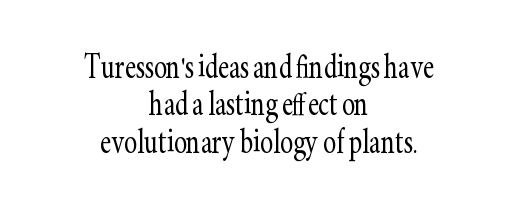
{"serif": "yes", "italic": "no", "bold": "no", "weight": "light", "width": "condensed", "stroke_contrast": "low", "x_height": "small", "monospaced": "no", "underline": "no", "align": "center", "line_spacing": "tight", "line_spacing_ratio": 0.96, "letter_spacing": "normal", "letter_spacing_em": 0.0, "glyph_px": 39}
